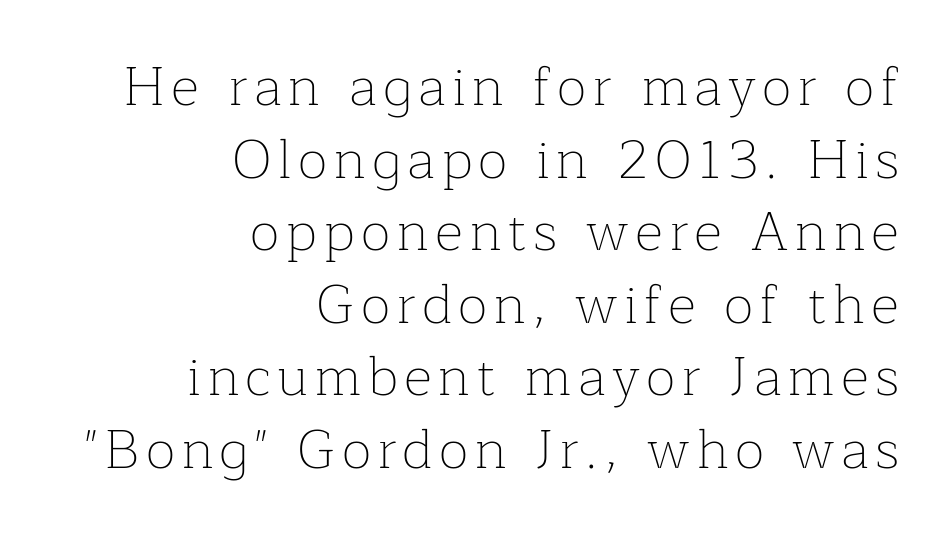
{"serif": "yes", "italic": "no", "bold": "no", "weight": "thin", "width": "normal", "stroke_contrast": "low", "x_height": "medium", "monospaced": "no", "underline": "no", "align": "right", "line_spacing": "normal", "line_spacing_ratio": 1.32, "glyph_px": 55}
